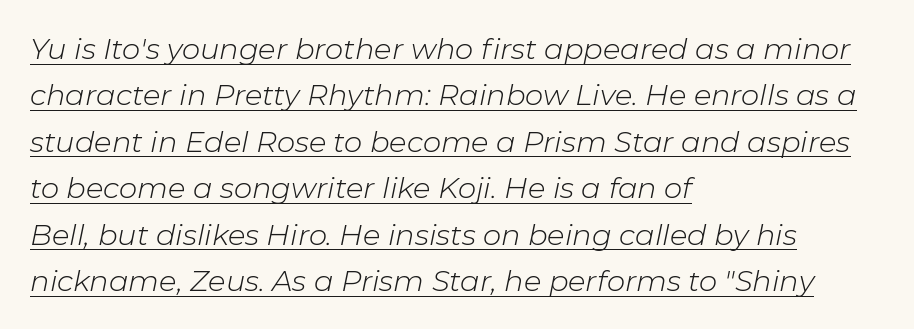
{"italic": "yes", "lean": "right", "slant_degrees": 11, "bold": "no", "weight": "light", "width": "normal", "stroke_contrast": "low", "x_height": "medium", "monospaced": "no", "underline": "yes", "align": "left", "line_spacing": "normal", "line_spacing_ratio": 1.6, "letter_spacing": "normal", "letter_spacing_em": 0.0, "glyph_px": 29}
